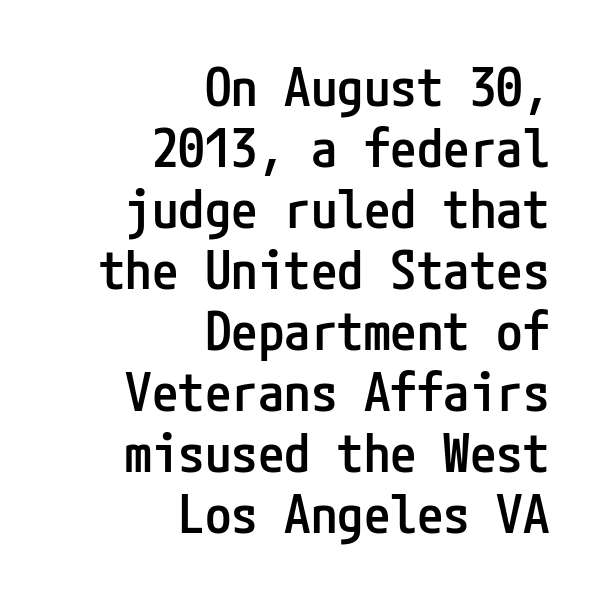
{"serif": "no", "italic": "no", "bold": "semi", "weight": "semibold", "width": "condensed", "stroke_contrast": "low", "x_height": "medium", "underline": "no", "align": "right", "line_spacing": "tight", "line_spacing_ratio": 1.15, "letter_spacing": "normal", "letter_spacing_em": 0.0, "glyph_px": 53}
